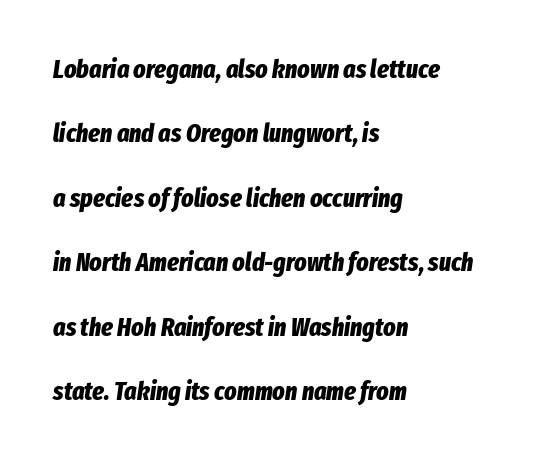
Q: Is the text bold? A: Yes.
Q: Is the text italic (slanted)? A: Yes, it leans right by about 8 degrees.
Q: Is the text underlined? A: No.
Q: How is the paragraph aligned? A: Left-aligned.
Q: Is the spacing between letters normal or unusually wide? A: Normal.
Q: Is the spacing between lines tight, normal or loose? A: Loose.
